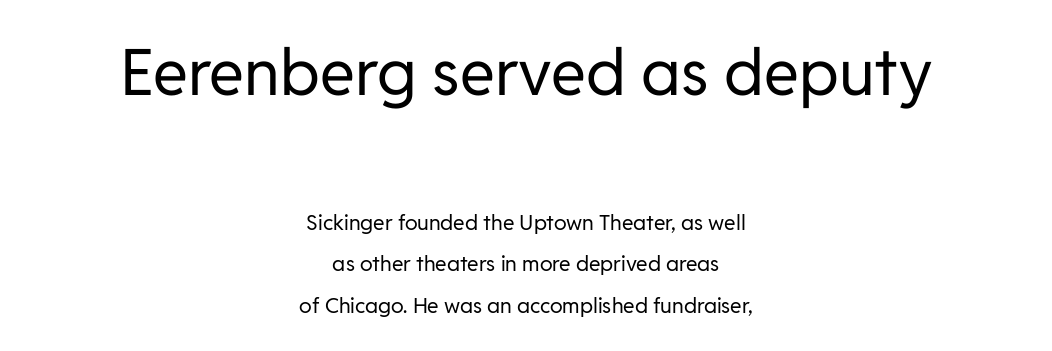
How are the letters spaced? Ordinarily, with no added tracking. Does the copy run flush right? No — it is centered line by line. The face looks like a standard text weight, possibly lighter. Each letter keeps its own natural width here, so spacing adapts to shape. The rendering shows plain stroke endings on the letterforms — a sans-serif design.
